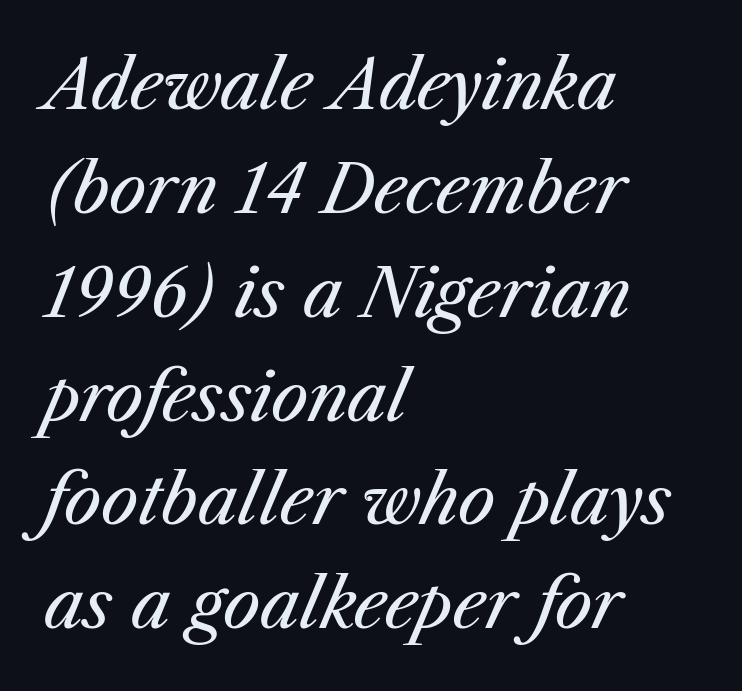
Teacher's note: observe the even left margin — that is flush-left alignment. Spacing verdict: proportional, widths tailored to each character. Characters are canted at an angle relative to the baseline's perpendicular. This reads as an unemphasized weight, regular at the heaviest. Tracking value appears to be zero — textbook default spacing. Descender tails drop into unmarked territory.
